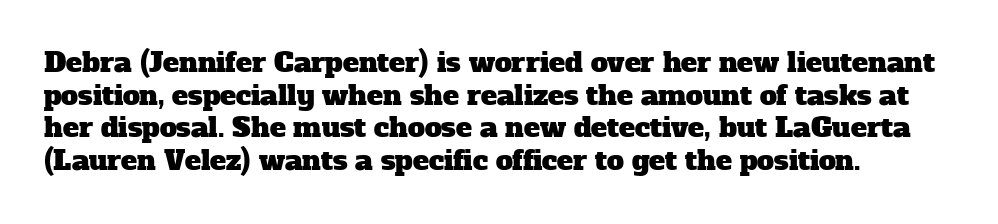
{"underline": "no", "align": "left", "line_spacing_ratio": 1.21, "letter_spacing": "normal", "letter_spacing_em": 0.0, "glyph_px": 27}
